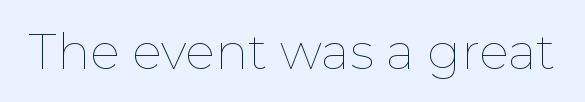
In terms of posture, this sample is upright. The face used here is proportionally spaced, like ordinary book or web type. Letters rest on an invisible, unmarked baseline. Caption: face not bold, strokes unweighted.
